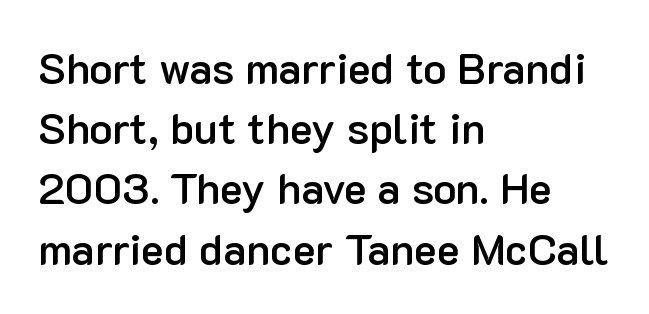
Note the varied advance widths — an 'i' is clearly narrower than an 'm'. This is the regular roman posture of the typeface. What stands out about the letter spacing? Nothing — it is the standard amount. A clean baseline with only descenders dipping below it.
